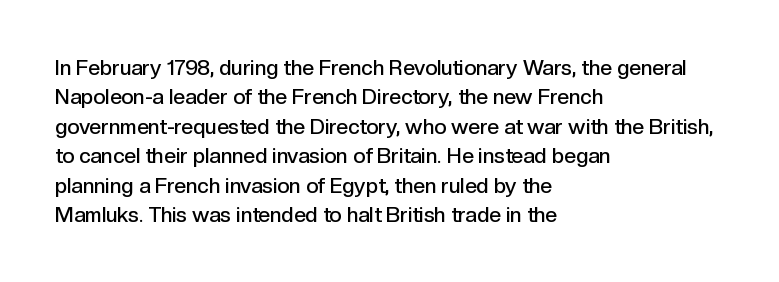
{"italic": "no", "bold": "semi", "underline": "no", "align": "left", "line_spacing": "normal", "line_spacing_ratio": 1.4, "letter_spacing": "normal", "letter_spacing_em": 0.0, "glyph_px": 21}
